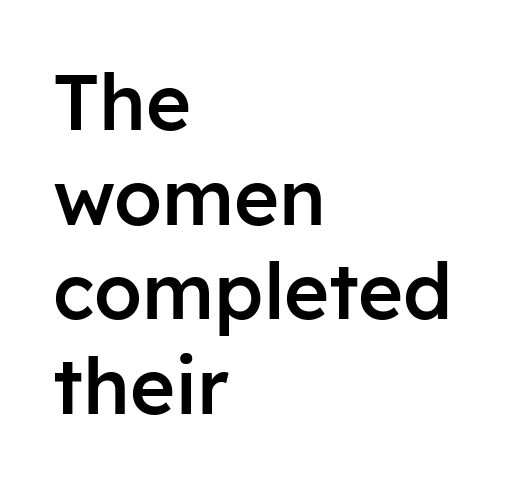
Q: Is the text bold? A: Semi-bold.
Q: Is the text italic (slanted)? A: No, it is upright.
Q: Is the typeface a serif or a sans-serif typeface? A: Sans-serif.
Q: Is the text underlined? A: No.
Q: How is the paragraph aligned? A: Left-aligned.
Q: Is the spacing between letters normal or unusually wide? A: Normal.
Q: Width (condensed, normal, or wide)? A: Normal.
Q: Stroke contrast? A: Low.
Q: x-height? A: Medium.
Q: Monospaced? A: No.
